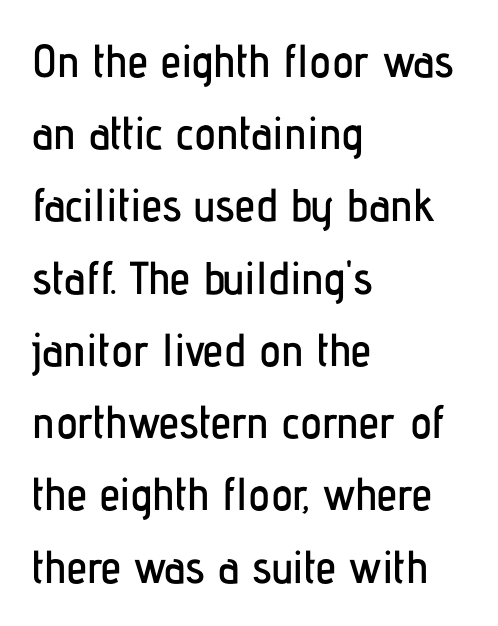
The image shows 46 px condensed sans-serif type, upright; set left-aligned, normal line spacing (1.57x), normal letter spacing, not underlined; low stroke contrast and a medium x-height.
